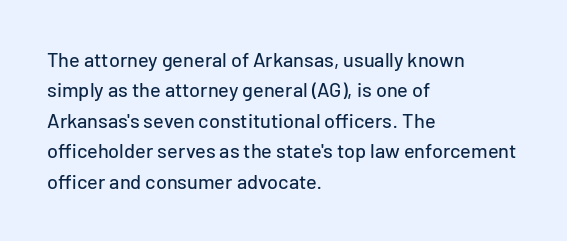
Q: Is the text italic (slanted)? A: No, it is upright.
Q: Is the text underlined? A: No.
Q: How is the paragraph aligned? A: Left-aligned.
Q: Is the spacing between letters normal or unusually wide? A: Normal.
Q: Is the spacing between lines tight, normal or loose? A: Normal.
